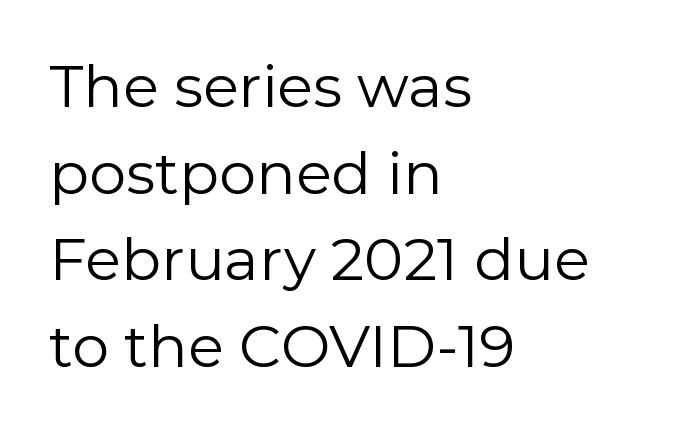
The image shows 59 px regular-weight sans-serif type, upright; set left-aligned, normal line spacing (1.47x), normal letter spacing, not underlined; low stroke contrast and a medium x-height.
